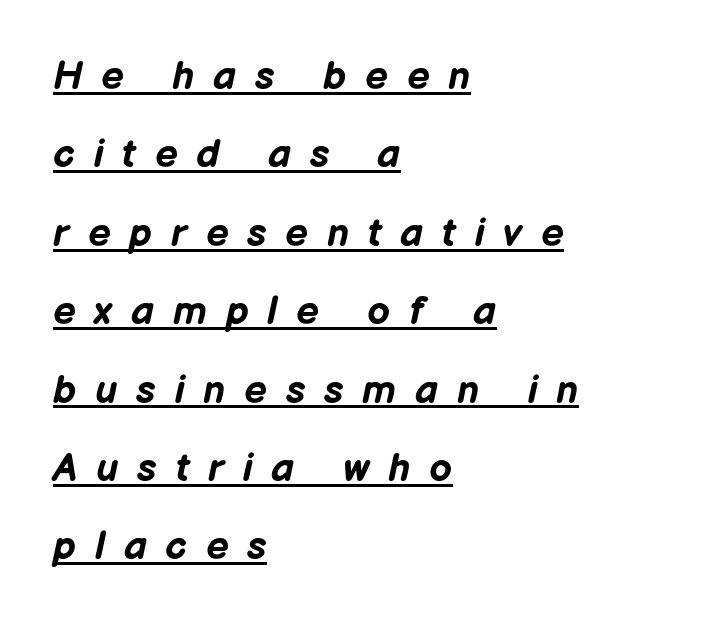
The ragged edge is on the right, which tells us the setting is flush left. You can see a thin bar hugging the bottom of the glyphs. In terms of letterspacing, this is a distinctly airy, spread setting. Whoever set this chose breathing room over compactness in the vertical rhythm.
